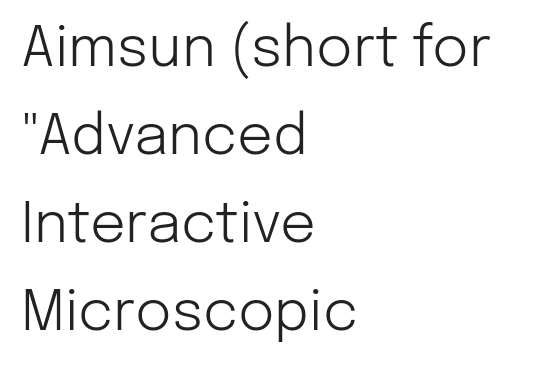
The image shows 56 px light sans-serif type, upright; set left-aligned, normal line spacing (1.57x), normal letter spacing, not underlined; low stroke contrast and a medium x-height.
